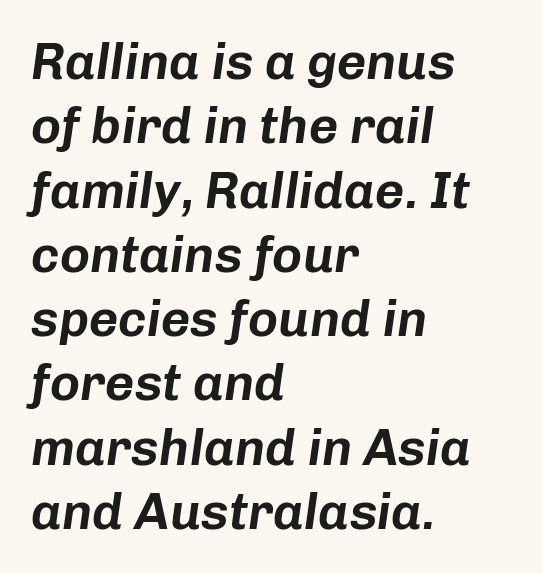
{"italic": "yes", "lean": "right", "slant_degrees": 8, "width": "normal", "stroke_contrast": "low", "x_height": "medium", "monospaced": "no", "underline": "no", "align": "left", "line_spacing": "normal", "line_spacing_ratio": 1.26, "letter_spacing": "normal", "letter_spacing_em": 0.0, "glyph_px": 51}
